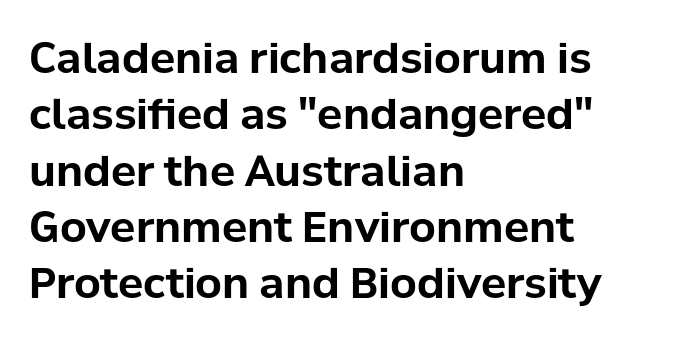
The image shows 42 px bold sans-serif type, upright; set left-aligned, normal line spacing (1.34x), normal letter spacing, not underlined; low stroke contrast and a medium x-height.
